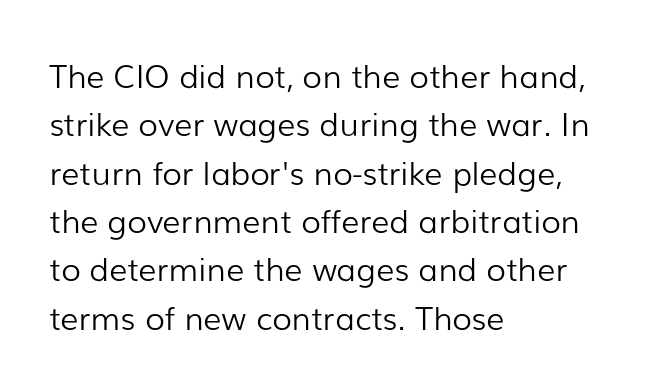
The image shows 32 px light sans-serif type, upright; set left-aligned, normal line spacing (1.51x), normal letter spacing, not underlined; low stroke contrast and a medium x-height.
